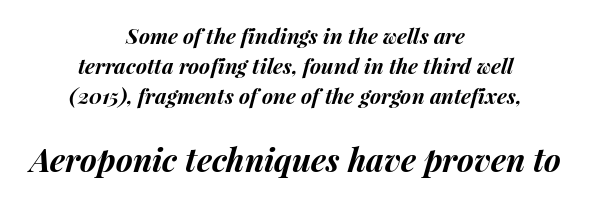
Students, observe: this is what conventionally led text looks like. You get the small type first, then a jump to larger type. The type is set solid horizontally, with unmodified tracking. The specimen reads as italic at a glance. Varying glyph widths throughout — classic text-font behaviour. Compared with an ordinary text face, these strokes are far heavier — a full bold.
